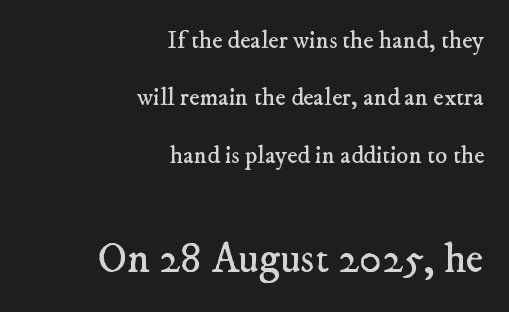
Q: Is the text bold? A: No.
Q: Is the typeface a serif or a sans-serif typeface? A: Serif.
Q: Is the text underlined? A: No.
Q: How is the paragraph aligned? A: Right-aligned.
Q: Is the spacing between letters normal or unusually wide? A: Normal.
Q: Is the spacing between lines tight, normal or loose? A: Loose.
Q: Which block of text is set in a larger size, the first (top) or the second (bottom)? A: The second (bottom) one.
Q: Width (condensed, normal, or wide)? A: Normal.
Q: Stroke contrast? A: Low.
Q: x-height? A: Small.
Q: Monospaced? A: No.
